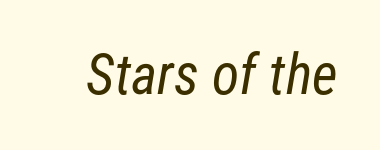
{"serif": "no", "bold": "no", "weight": "regular", "width": "condensed", "stroke_contrast": "low", "x_height": "medium", "monospaced": "no", "underline": "no", "letter_spacing": "normal", "letter_spacing_em": 0.0, "glyph_px": 56}
